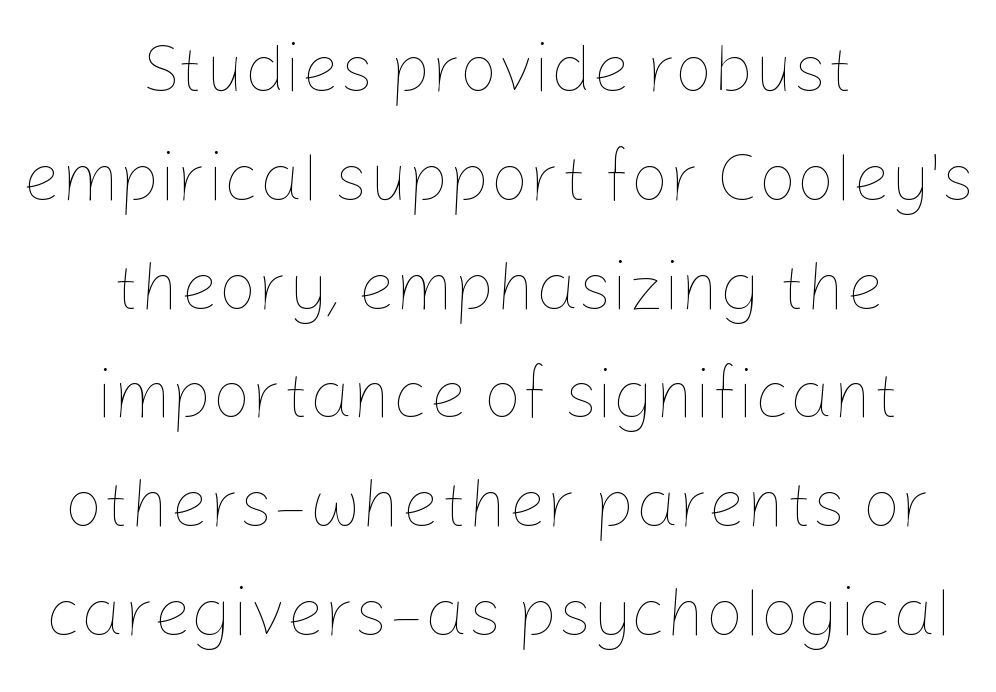
Q: Is the text bold? A: No.
Q: Is the text italic (slanted)? A: No, it is upright.
Q: Is the text underlined? A: No.
Q: How is the paragraph aligned? A: Centered.
Q: Is the spacing between letters normal or unusually wide? A: Normal.
Q: Is the spacing between lines tight, normal or loose? A: Normal.
Q: Width (condensed, normal, or wide)? A: Normal.
Q: Stroke contrast? A: Low.
Q: x-height? A: Medium.
Q: Monospaced? A: No.
